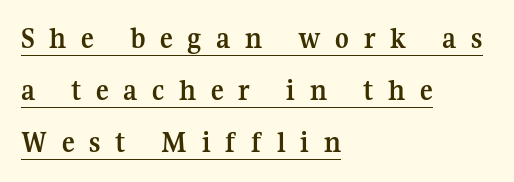
The image shows 30 px semibold serif type, upright; set left-aligned, line spacing 1.74x, unusually wide letter spacing (+0.49 em), underlined; medium stroke contrast and a medium x-height.
